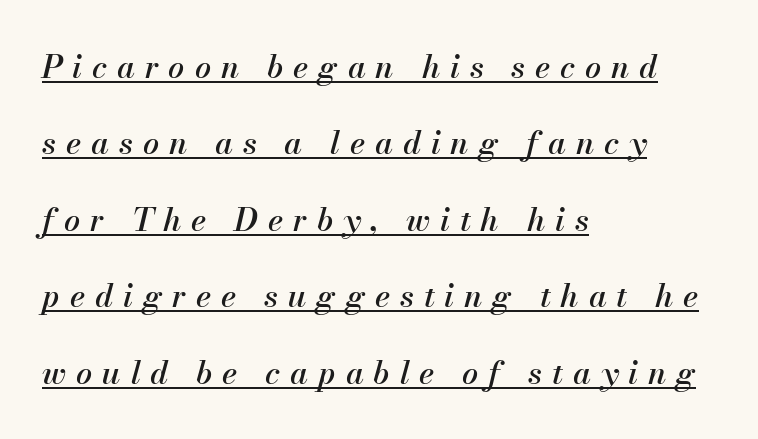
The image shows 32 px text type, italic (leaning right); set left-aligned, loose line spacing (2.39x), unusually wide letter spacing (+0.31 em), underlined; medium stroke contrast and a small x-height.
